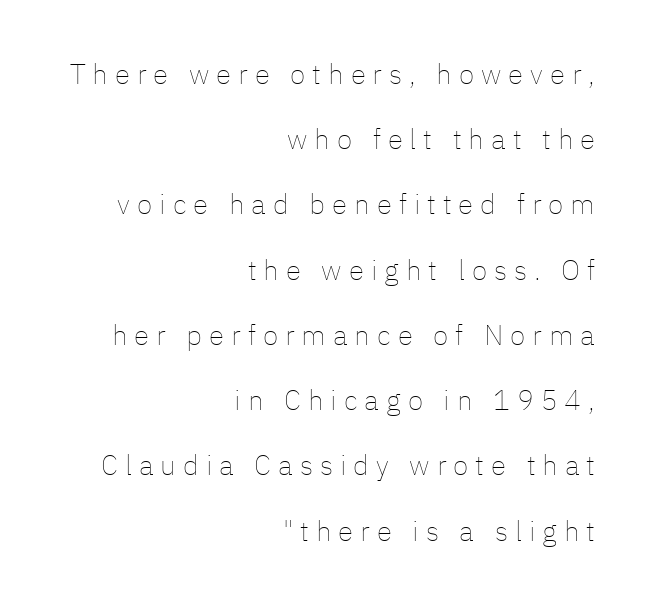
{"italic": "no", "bold": "no", "weight": "thin", "width": "normal", "stroke_contrast": "low", "x_height": "medium", "monospaced": "no", "underline": "no", "align": "right", "line_spacing": "loose", "line_spacing_ratio": 2.33, "letter_spacing": "wide", "letter_spacing_em": 0.25, "glyph_px": 28}
